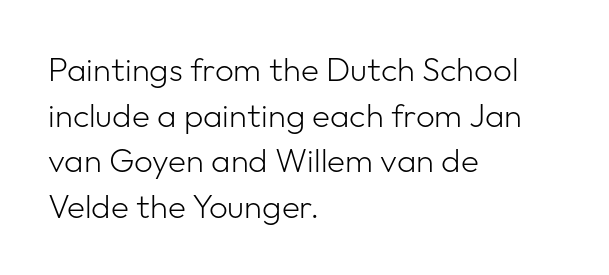
Spacing verdict: proportional, widths tailored to each character. Posture: vertical. The weight tops out at a normal text grade. A typesetter would label this face a sans. You could call the tracking neutral — neither tight nor loose. Teacher's note: observe the even left margin — that is flush-left alignment.
